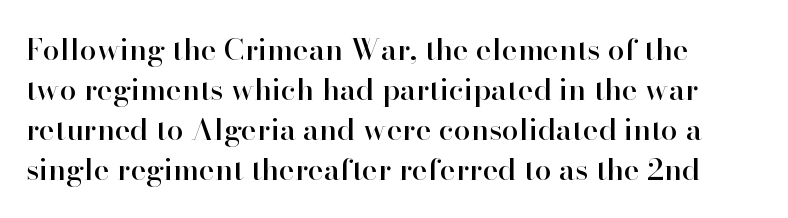
Nobody drew a line under any word here. You could not count columns in this text — the font is proportionally spaced. The letters sit at their default tracking, neither squeezed nor spread. Serif or sans? Serif — the stroke terminals have little feet. What's the leading like? Ordinary, nothing unusual.
